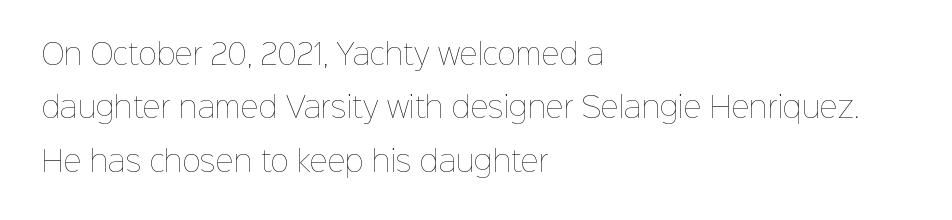
{"italic": "no", "bold": "no", "weight": "thin", "width": "normal", "stroke_contrast": "low", "x_height": "medium", "monospaced": "no", "underline": "no", "align": "left", "line_spacing": "loose", "line_spacing_ratio": 1.91, "letter_spacing": "normal", "letter_spacing_em": 0.0, "glyph_px": 28}
